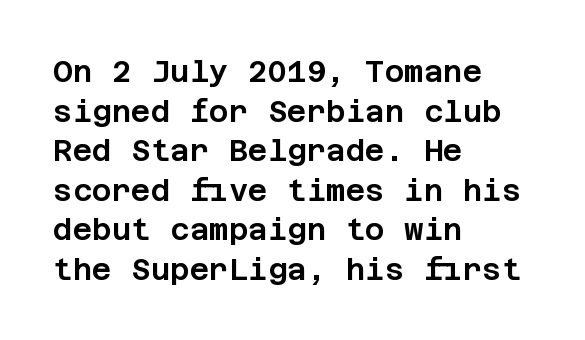
The letters stand upright; this is a roman face. Compared with typical paragraphs, the rows here are spaced about the same. Is this a sans? Yes — the strokes have no serifs. The letters sit at their default tracking, neither squeezed nor spread. Typeset ragged right — the left edge is the straight one.
